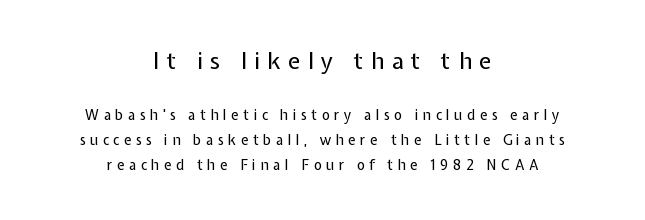
Quick note: underline off. The face looks like a standard text weight, possibly lighter. The type sits square on the baseline with zero lean. The earlier block is typeset at a bigger size than the later block. The rendering inserts visible extra space after every character. Which margin do the lines hug? Neither — every line sits in the middle.
